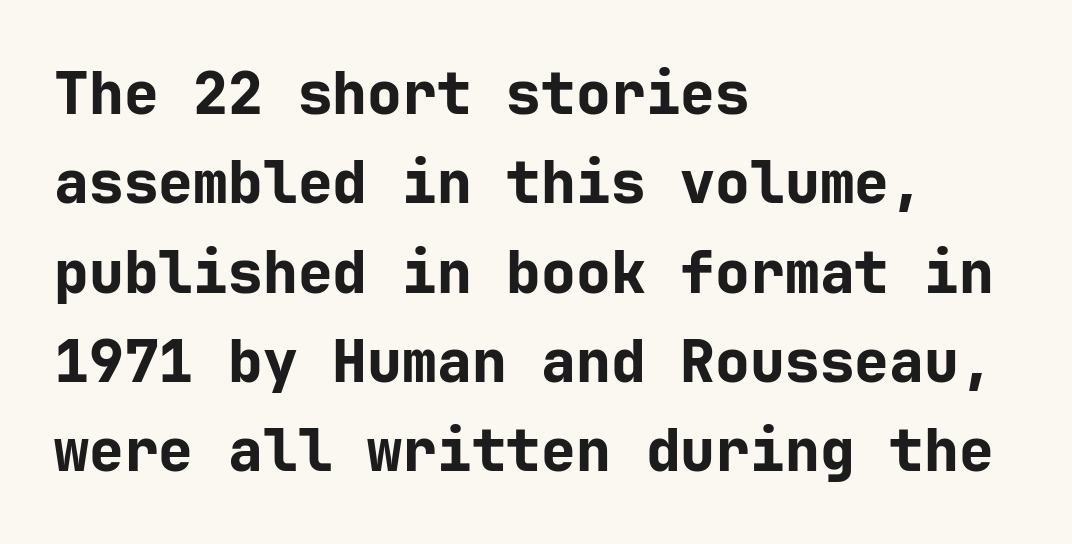
{"serif": "no", "italic": "no", "bold": "yes", "weight": "bold", "width": "normal", "stroke_contrast": "low", "x_height": "medium", "underline": "no", "align": "left", "line_spacing": "normal", "line_spacing_ratio": 1.54, "letter_spacing": "normal", "letter_spacing_em": 0.0, "glyph_px": 58}
